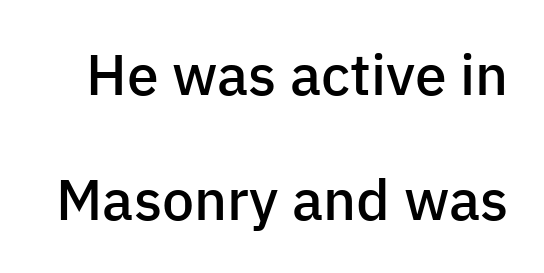
The image shows 57 px semibold sans-serif type, upright; set loose line spacing (2.2x), normal letter spacing, not underlined; low stroke contrast and a medium x-height.
